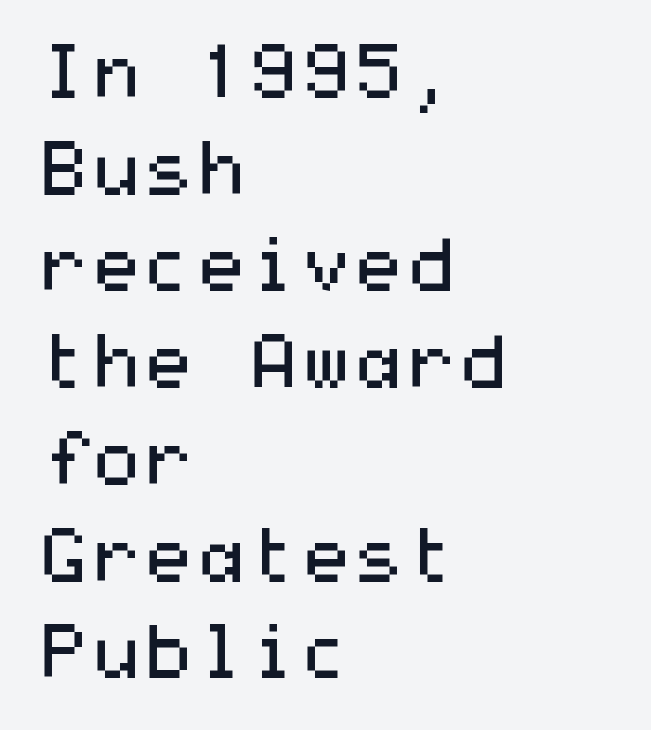
The image shows 75 px regular-weight, wide sans-serif type, upright; set left-aligned, normal line spacing (1.29x), normal letter spacing, not underlined; medium stroke contrast and a medium x-height.
